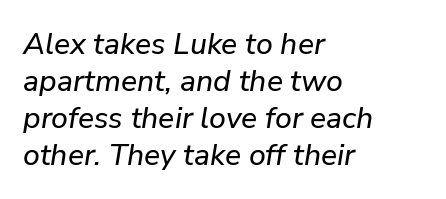
Q: Is the text italic (slanted)? A: Yes, it leans right by about 9 degrees.
Q: Is the text underlined? A: No.
Q: How is the paragraph aligned? A: Left-aligned.
Q: Is the spacing between letters normal or unusually wide? A: Normal.
Q: Width (condensed, normal, or wide)? A: Normal.
Q: Stroke contrast? A: Low.
Q: x-height? A: Medium.
Q: Monospaced? A: No.
